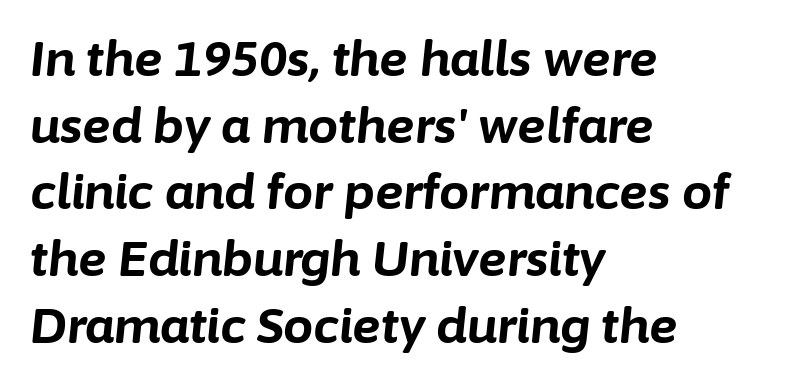
Glyph-to-glyph distance matches everyday printed text. It's the slanting kind of type. What weight is shown? A full bold with thick strokes. Do the characters align in a grid? No, the font is proportional.
